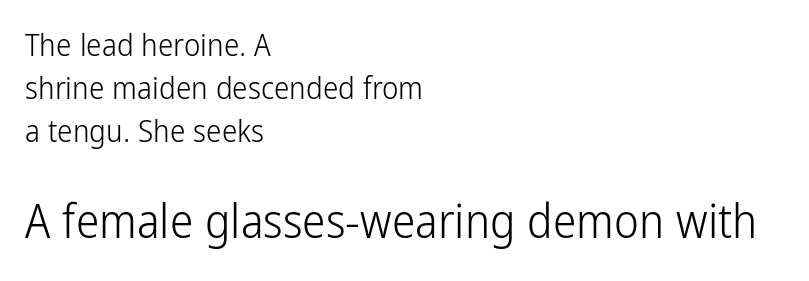
{"serif": "no", "italic": "no", "bold": "no", "weight": "light", "width": "condensed", "stroke_contrast": "low", "x_height": "medium", "monospaced": "no", "underline": "no", "align": "left", "line_spacing": "normal", "line_spacing_ratio": 1.38, "letter_spacing": "normal", "letter_spacing_em": 0.0, "larger_block": "second", "size_ratio": 1.52, "glyph_px": 47}
